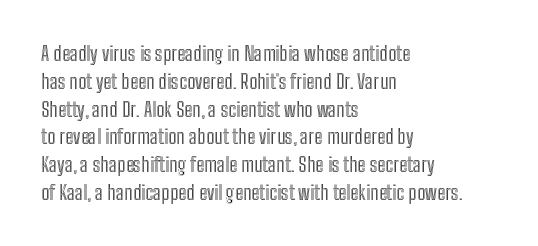
Q: Is the text italic (slanted)? A: No, it is upright.
Q: Is the text underlined? A: No.
Q: How is the paragraph aligned? A: Left-aligned.
Q: Is the spacing between letters normal or unusually wide? A: Normal.
Q: Is the spacing between lines tight, normal or loose? A: Normal.
